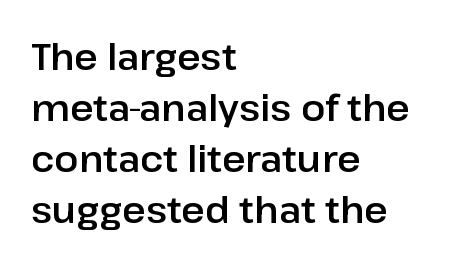
Vertically, the passage feels balanced, rows spaced as you'd expect. The letters sit at their default tracking, neither squeezed nor spread. The passage shown is typed in a proportional face where columns would drift. Glance below the letters and you will spot only blank space. The typeface chosen for these lines omits serifs.
